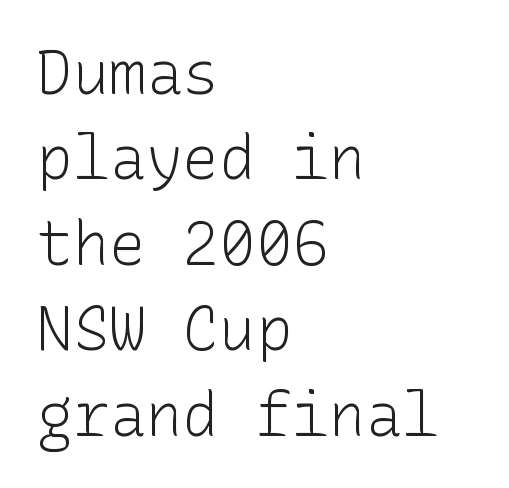
The image shows 61 px light sans-serif type, upright; set left-aligned, normal line spacing (1.4x), normal letter spacing, not underlined; low stroke contrast and a medium x-height.
